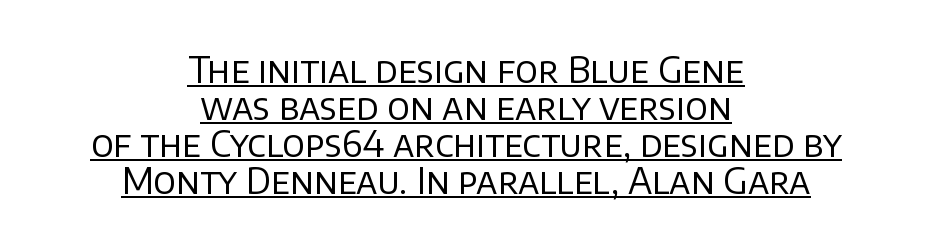
The image shows 36 px regular-weight sans-serif type, upright; set centered, tight line spacing (1.03x), normal letter spacing, underlined; low stroke contrast and a large x-height.
